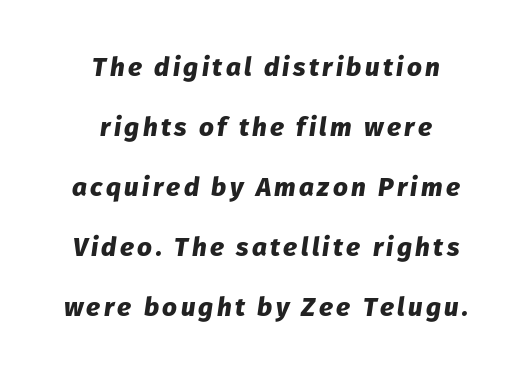
A typesetter would call this leading open, well beyond the default. Set as a true bold cut, around the 700 mark. Where is the straight margin? There isn't one; the lines are centered. The glyphs are unaccompanied by any horizontal stroke below them. Designer's note — italics engaged.
